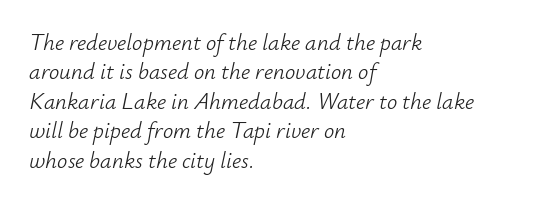
The image shows 23 px text type, italic (leaning right); set left-aligned, normal line spacing (1.28x), normal letter spacing, not underlined.
